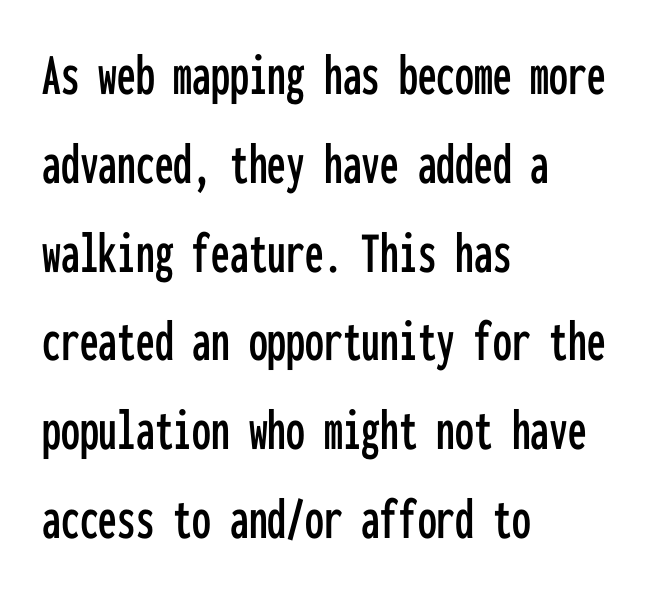
{"serif": "no", "italic": "no", "width": "condensed", "stroke_contrast": "low", "x_height": "medium", "monospaced": "yes", "underline": "no", "align": "left", "line_spacing": "normal", "line_spacing_ratio": 1.48, "letter_spacing": "normal", "letter_spacing_em": 0.0, "glyph_px": 60}
